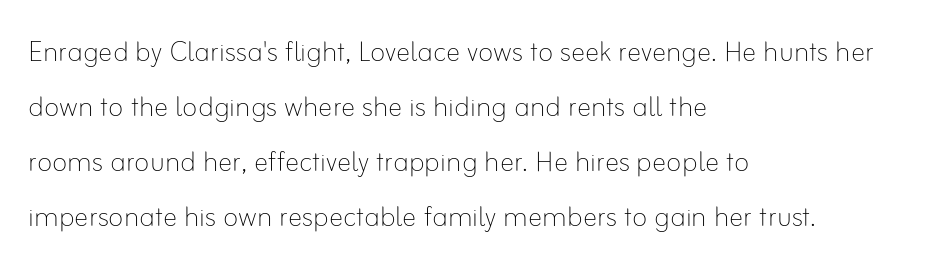
The image shows 36 px thin type, upright; set left-aligned, normal line spacing (1.53x), normal letter spacing, not underlined; low stroke contrast and a small x-height.
